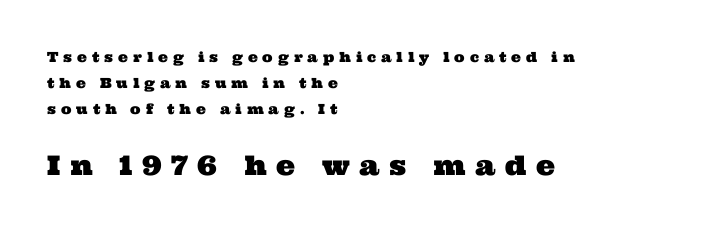
Q: Is the text underlined? A: No.
Q: How is the paragraph aligned? A: Left-aligned.
Q: Is the spacing between letters normal or unusually wide? A: Unusually wide.
Q: Which block of text is set in a larger size, the first (top) or the second (bottom)? A: The second (bottom) one.
